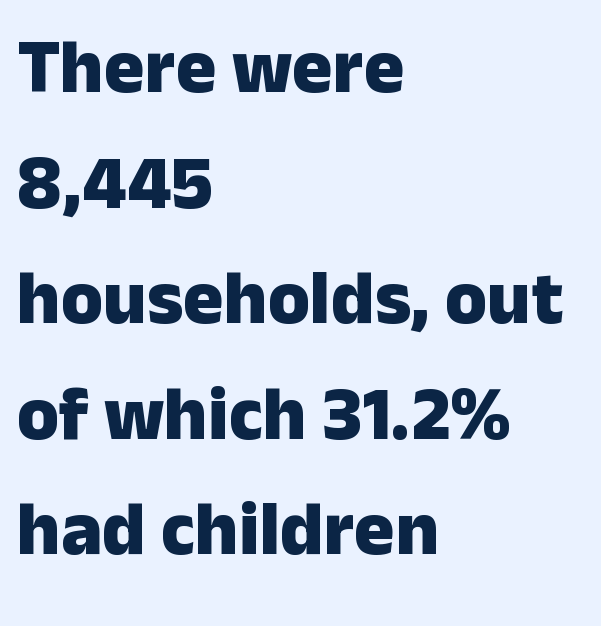
One-word summary of the alignment: left. This is roman type, the default non-slanted kind. Bare-footed words on every line. Horizontal bands of white between lines are of average thickness.
